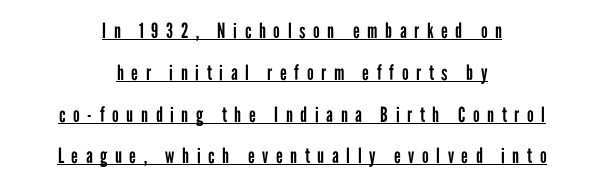
{"italic": "no", "bold": "no", "underline": "yes", "align": "center", "line_spacing": "loose", "line_spacing_ratio": 1.99, "letter_spacing": "wide", "letter_spacing_em": 0.36, "glyph_px": 21}
